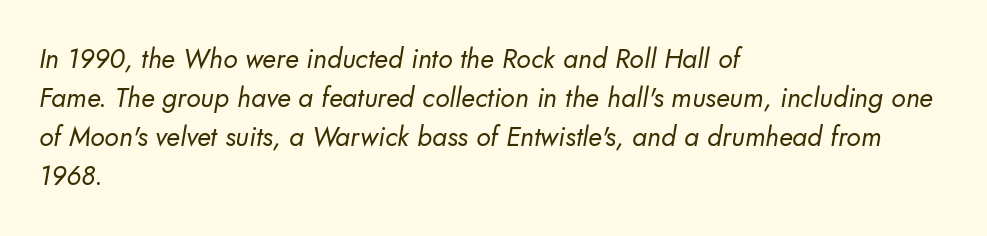
The rows are spaced the way most documents space them. Compared with typical body copy, the letter spacing here is the same. Heaviness? Minimal to ordinary, like unemphasized prose. The strip under each line holds only bare page.
